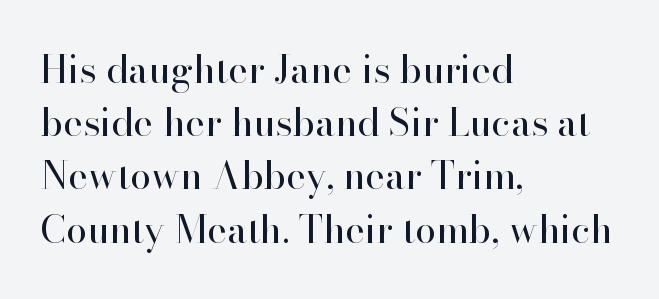
{"serif": "yes", "italic": "no", "bold": "no", "weight": "regular", "width": "normal", "stroke_contrast": "high", "x_height": "small", "monospaced": "no", "underline": "no", "align": "left", "line_spacing": "normal", "line_spacing_ratio": 1.4, "letter_spacing": "normal", "letter_spacing_em": 0.0, "glyph_px": 38}
